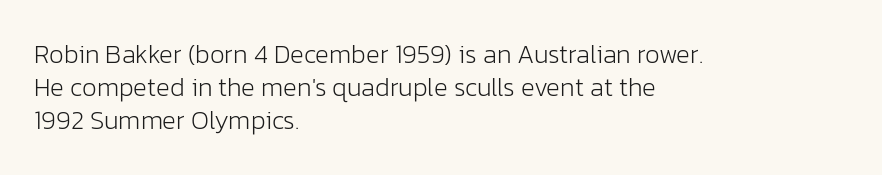
When letters stand straight like this, we call the style roman or upright. These lines sit exactly where default settings would place them. Students, note that the glyphs here touch the page at normal intervals. The passage shown is not bold in any degree. In CSS terms this would be text-align: left. Underlining? Definitely not there.
